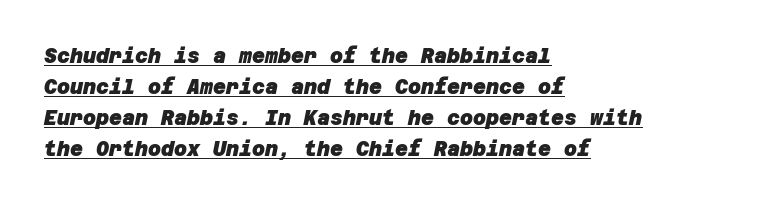
{"bold": "yes", "underline": "yes", "align": "left", "line_spacing": "normal", "line_spacing_ratio": 1.55, "letter_spacing": "normal", "letter_spacing_em": 0.0, "glyph_px": 20}
